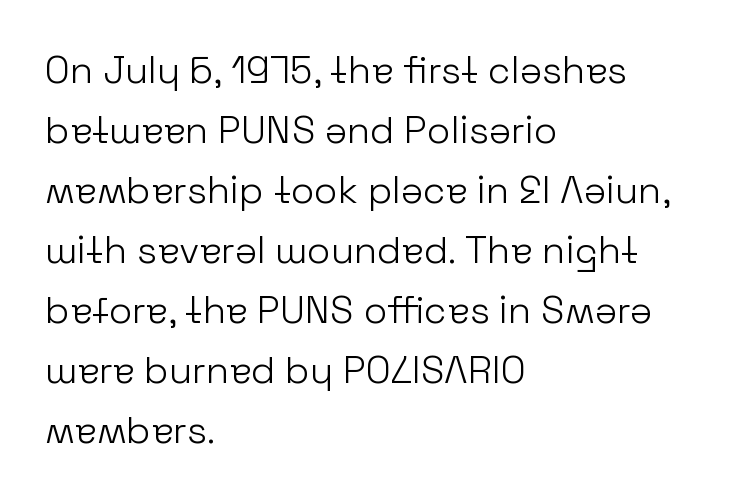
The image shows 38 px light sans-serif type, upright; set left-aligned, normal line spacing (1.58x), normal letter spacing, not underlined; low stroke contrast and a medium x-height.
